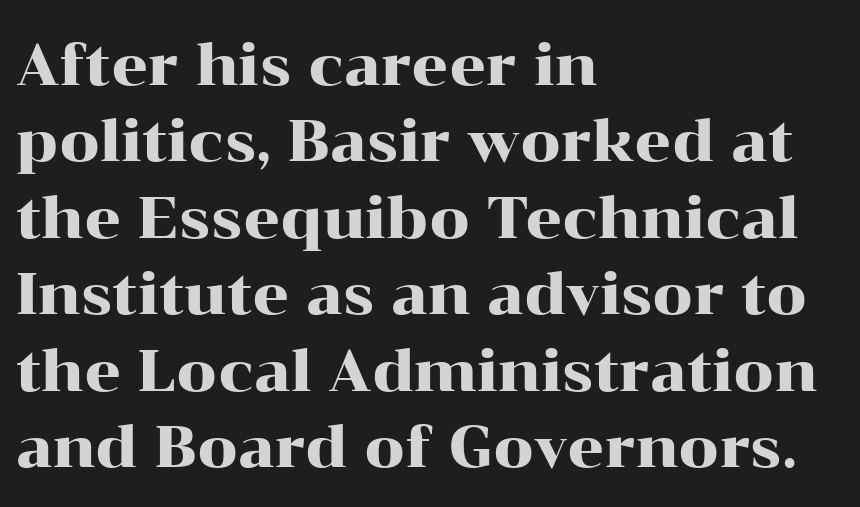
The image shows 57 px wide serif type, upright; set left-aligned, normal line spacing (1.34x), normal letter spacing, not underlined; high stroke contrast and a medium x-height.
